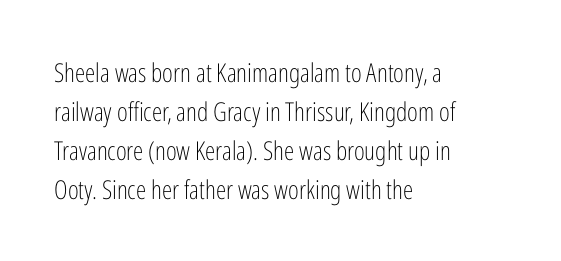
Each new line begins a customary step beneath the previous one. Students, note that the glyphs here touch the page at normal intervals. Letters rest on an invisible, unmarked baseline. Posture: upright roman.
